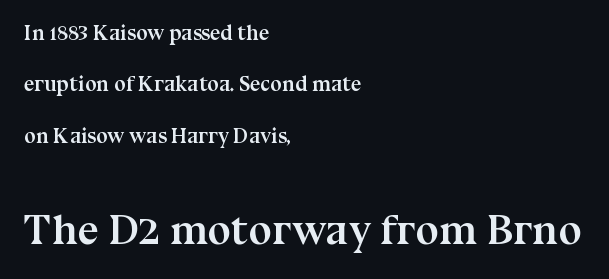
The image shows 42 px semibold serif type, upright; set left-aligned, loose line spacing (2.45x), normal letter spacing, not underlined; the second (bottom) block is 2.0x larger; medium stroke contrast and a medium x-height.
